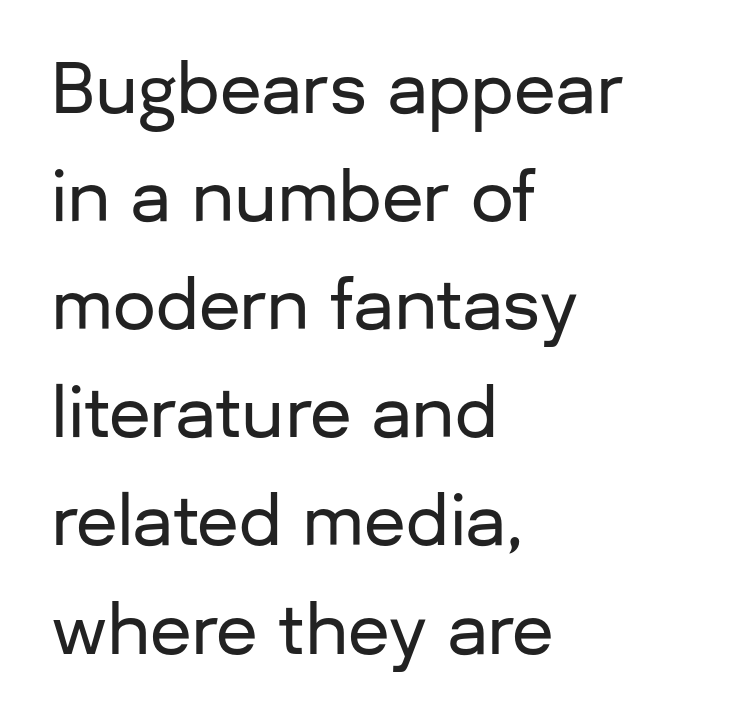
{"serif": "no", "italic": "no", "width": "normal", "stroke_contrast": "low", "x_height": "medium", "monospaced": "no", "underline": "no", "align": "left", "line_spacing": "normal", "line_spacing_ratio": 1.59, "letter_spacing": "normal", "letter_spacing_em": 0.0, "glyph_px": 68}
